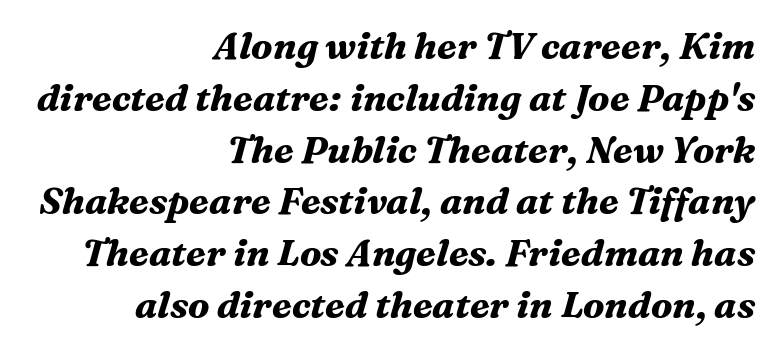
The face used here is proportionally spaced, like ordinary book or web type. Check where the strokes stop: tiny serifs finish them off. Is the type bold? Yes — the strokes are clearly thick and heavy. Horizontal alignment here is rightward, an uncommon choice for prose. Bare-footed words on every line.
